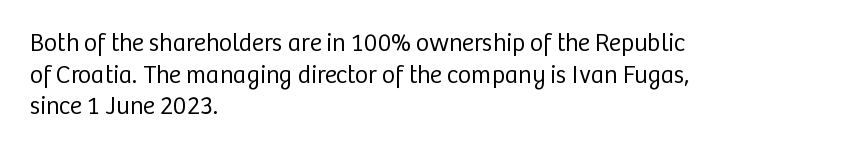
The characters are drawn with everyday or finer stroke widths. The string is rendered with underlining switched off. Leading matches the norm, producing a regular column. This sample uses plain, unmodified letter spacing.
